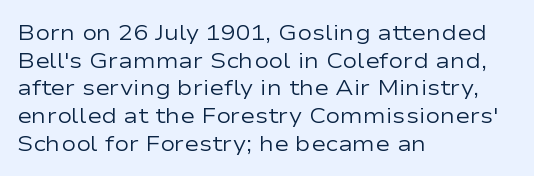
Q: Is the text bold? A: No.
Q: Is the text italic (slanted)? A: No, it is upright.
Q: Is the text underlined? A: No.
Q: How is the paragraph aligned? A: Left-aligned.
Q: Is the spacing between letters normal or unusually wide? A: Normal.
Q: Is the spacing between lines tight, normal or loose? A: Normal.
